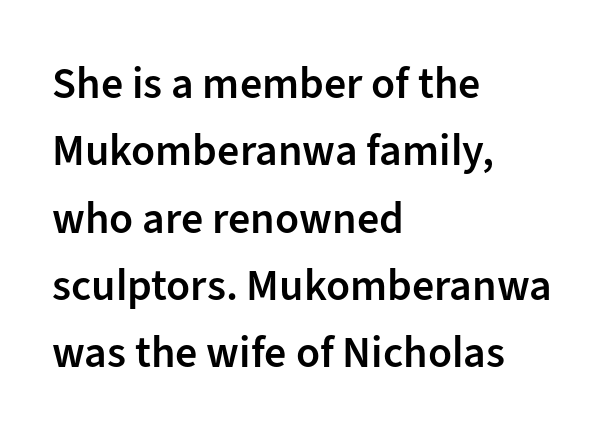
The image shows 44 px semibold sans-serif type, upright; set left-aligned, normal line spacing (1.53x), normal letter spacing, not underlined; low stroke contrast and a medium x-height.
